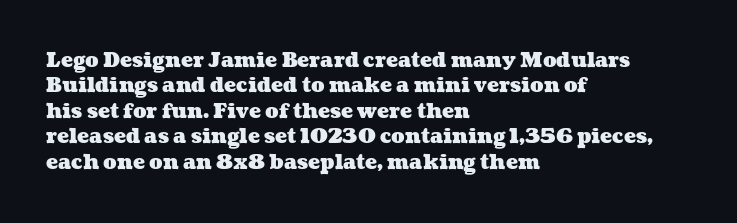
{"bold": "yes", "underline": "no", "align": "left", "line_spacing": "normal", "line_spacing_ratio": 1.27, "letter_spacing": "normal", "letter_spacing_em": 0.0, "glyph_px": 20}
